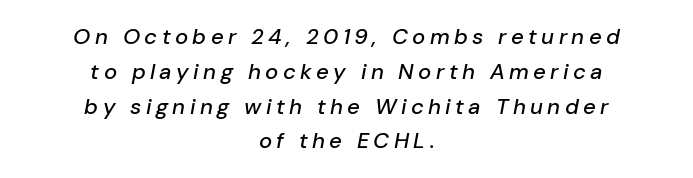
{"italic": "yes", "lean": "right", "slant_degrees": 10, "underline": "no", "align": "center", "line_spacing": "normal", "line_spacing_ratio": 1.58, "letter_spacing": "wide", "letter_spacing_em": 0.2, "glyph_px": 22}
